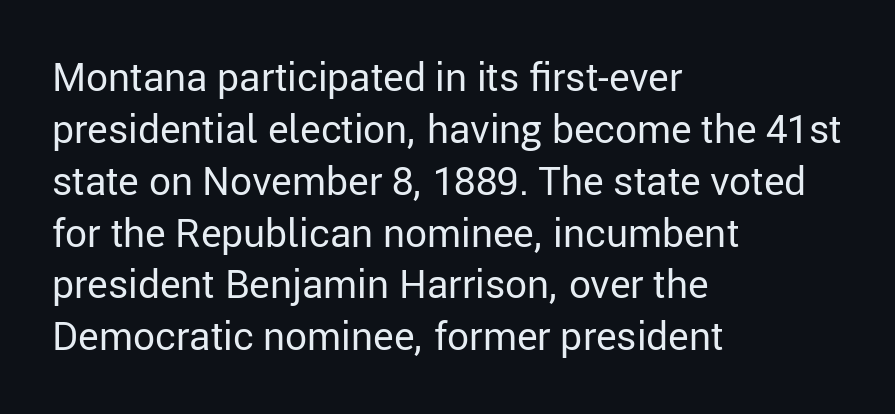
Line spacing here is normal. Posture: upright roman. You could not count columns in this text — the font is proportionally spaced. The line texture is even and compact thanks to regular tracking. Only glyphs here, with clear space below each row. Serif or sans? Sans — the stroke terminals are bare.
